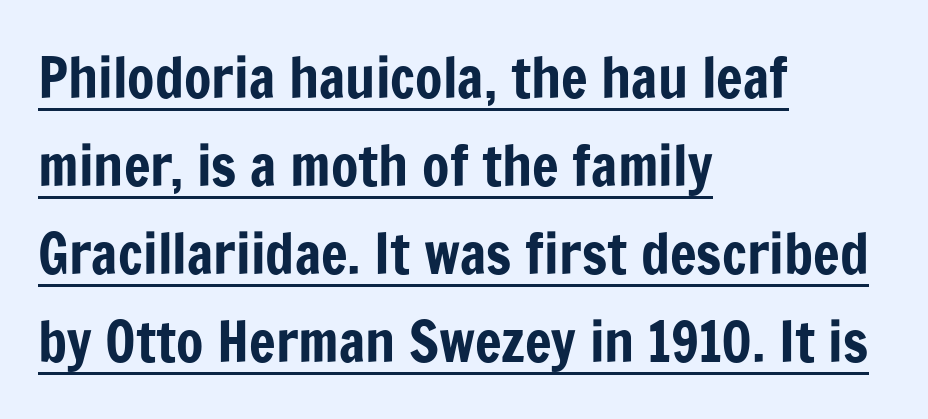
Q: Is the text italic (slanted)? A: No, it is upright.
Q: Is the typeface a serif or a sans-serif typeface? A: Sans-serif.
Q: Is the text underlined? A: Yes.
Q: How is the paragraph aligned? A: Left-aligned.
Q: Is the spacing between letters normal or unusually wide? A: Normal.
Q: Is the spacing between lines tight, normal or loose? A: Normal.
Q: Width (condensed, normal, or wide)? A: Condensed.
Q: Stroke contrast? A: Low.
Q: x-height? A: Medium.
Q: Monospaced? A: No.
